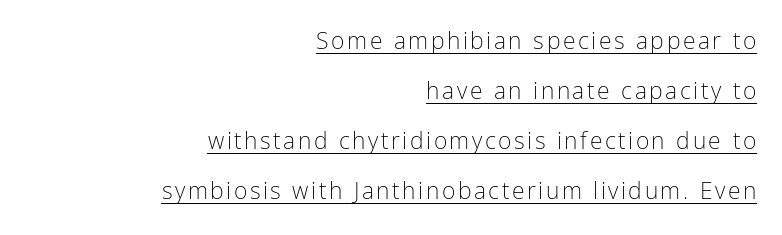
{"italic": "no", "bold": "no", "underline": "yes", "align": "right", "line_spacing": "loose", "line_spacing_ratio": 2.18, "glyph_px": 23}
